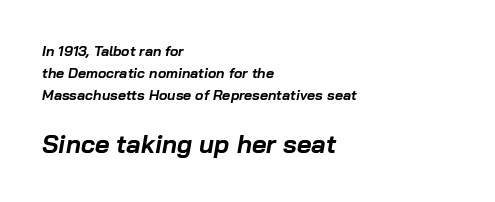
I'd describe the lettering as bold — thick and assertive. The type is set solid horizontally, with unmodified tracking. The paragraph has a hard left edge and a soft right edge. If you squint, the bottom block still reads clearly — it's the larger of the two. Honestly, there is no underline to notice here at all.
